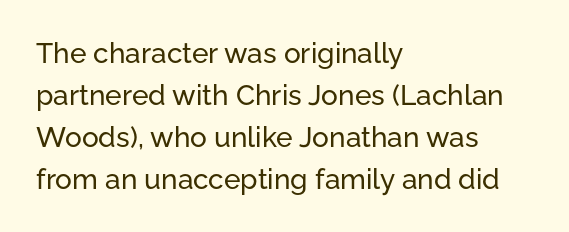
{"serif": "no", "italic": "no", "width": "normal", "stroke_contrast": "low", "x_height": "medium", "monospaced": "no", "underline": "no", "align": "left", "line_spacing": "normal", "line_spacing_ratio": 1.5, "letter_spacing": "normal", "letter_spacing_em": 0.0, "glyph_px": 28}
